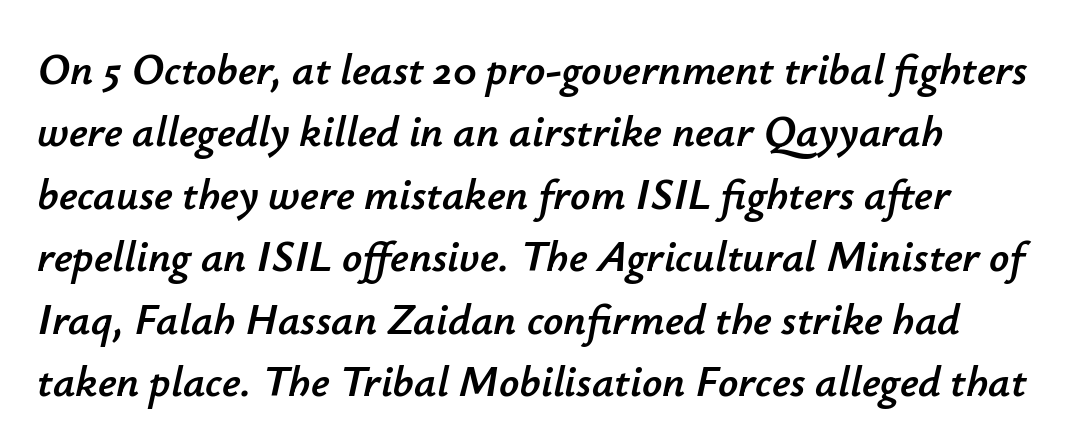
The image shows 44 px text type, italic (leaning right); set left-aligned, normal line spacing (1.42x), normal letter spacing, not underlined; low stroke contrast and a small x-height.
